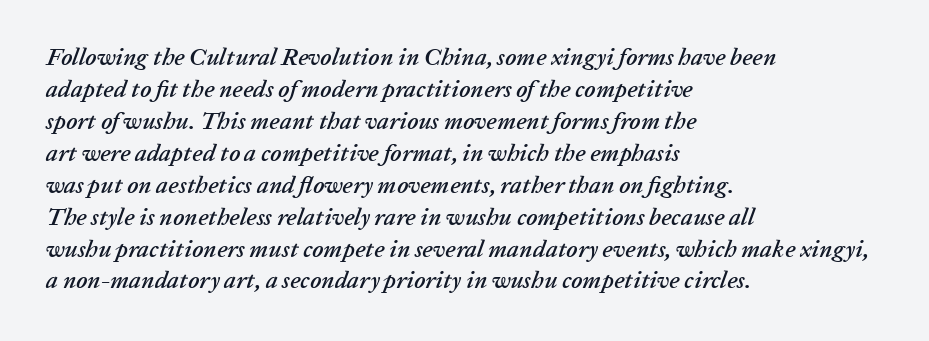
Q: Is the text italic (slanted)? A: Yes, it leans right by about 20 degrees.
Q: Is the text underlined? A: No.
Q: How is the paragraph aligned? A: Left-aligned.
Q: Is the spacing between letters normal or unusually wide? A: Normal.
Q: Is the spacing between lines tight, normal or loose? A: Normal.
